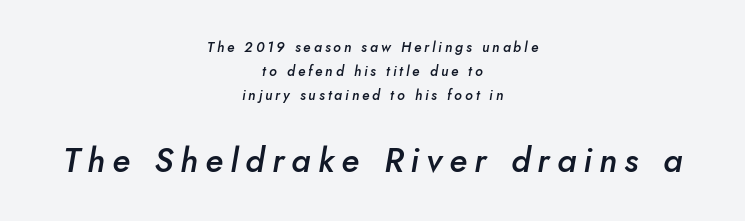
Q: Is the text bold? A: Semi-bold.
Q: Is the text italic (slanted)? A: Yes, it leans right by about 10 degrees.
Q: Is the text underlined? A: No.
Q: How is the paragraph aligned? A: Centered.
Q: Is the spacing between letters normal or unusually wide? A: Unusually wide.
Q: Is the spacing between lines tight, normal or loose? A: Normal.
Q: Which block of text is set in a larger size, the first (top) or the second (bottom)? A: The second (bottom) one.
Q: Width (condensed, normal, or wide)? A: Normal.
Q: Stroke contrast? A: Low.
Q: x-height? A: Small.
Q: Monospaced? A: No.
